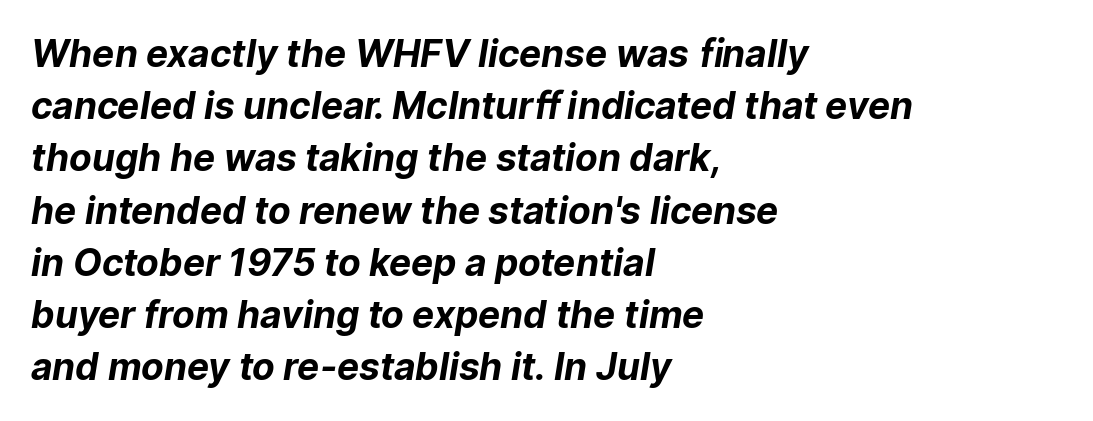
Q: Is the text bold? A: Yes.
Q: Is the typeface a serif or a sans-serif typeface? A: Sans-serif.
Q: Is the text underlined? A: No.
Q: How is the paragraph aligned? A: Left-aligned.
Q: Is the spacing between letters normal or unusually wide? A: Normal.
Q: Is the spacing between lines tight, normal or loose? A: Normal.
Q: Width (condensed, normal, or wide)? A: Normal.
Q: Stroke contrast? A: Low.
Q: x-height? A: Medium.
Q: Monospaced? A: No.
